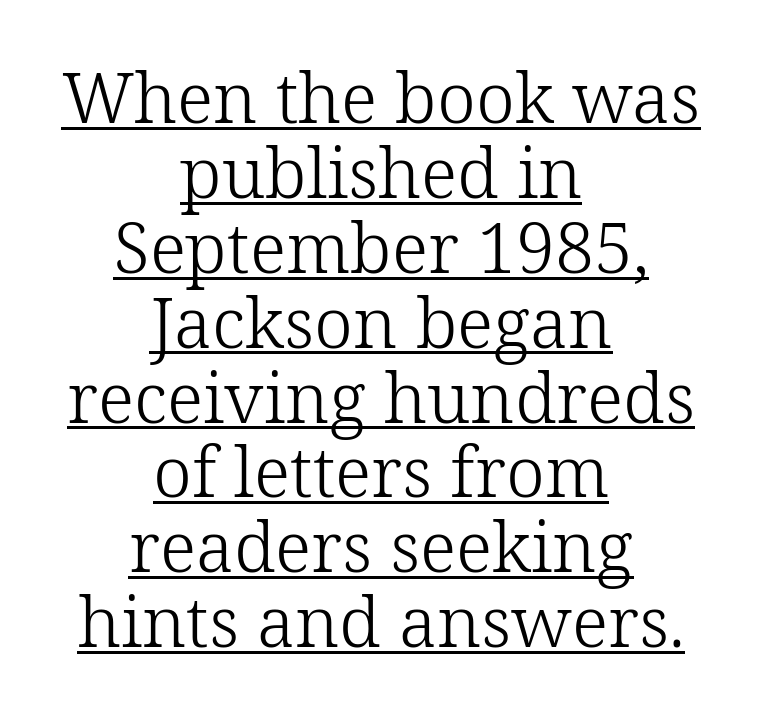
{"serif": "yes", "italic": "no", "bold": "no", "weight": "light", "width": "normal", "stroke_contrast": "low", "x_height": "medium", "monospaced": "no", "underline": "yes", "align": "center", "line_spacing": "tight", "line_spacing_ratio": 1.07, "letter_spacing": "normal", "letter_spacing_em": 0.0, "glyph_px": 70}
